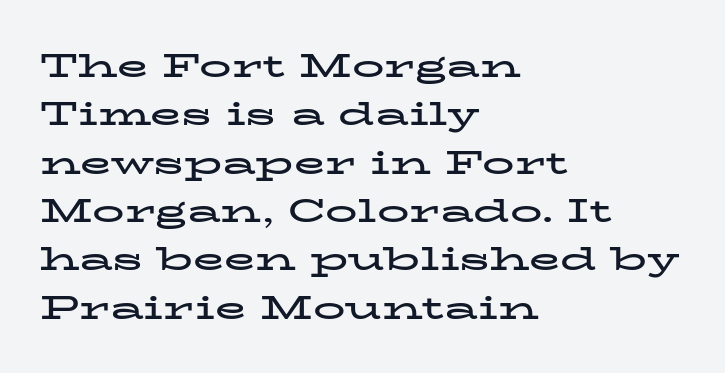
{"serif": "yes", "italic": "no", "bold": "yes", "weight": "bold", "width": "wide", "stroke_contrast": "low", "x_height": "medium", "monospaced": "no", "underline": "no", "align": "left", "line_spacing": "normal", "line_spacing_ratio": 1.51, "letter_spacing": "normal", "letter_spacing_em": 0.0, "glyph_px": 32}
